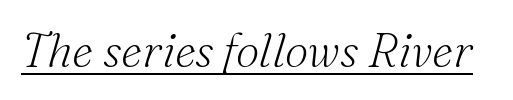
To sum up the face: it has serifs. The rendering uses the underline text-decoration. Compared with a typical body face, this is equally light or lighter still. Spacing between characters is what you'd get straight out of the box.
